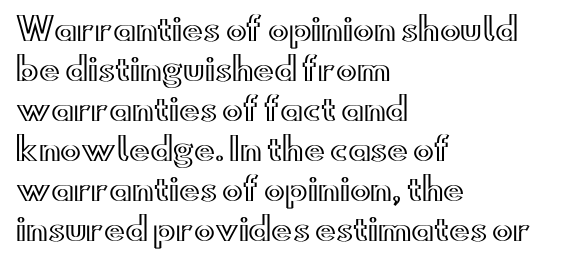
Q: Is the text italic (slanted)? A: No, it is upright.
Q: Is the text underlined? A: No.
Q: How is the paragraph aligned? A: Left-aligned.
Q: Is the spacing between letters normal or unusually wide? A: Normal.
Q: Is the spacing between lines tight, normal or loose? A: Normal.
Q: Width (condensed, normal, or wide)? A: Wide.
Q: x-height? A: Small.
Q: Monospaced? A: No.
